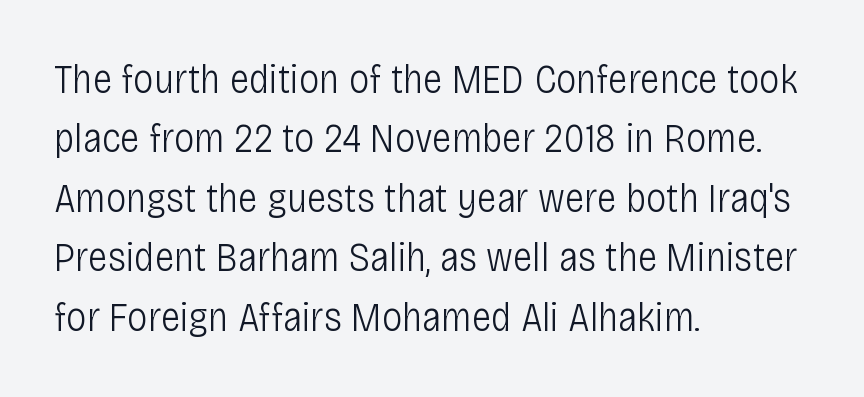
{"serif": "no", "italic": "no", "bold": "no", "weight": "light", "width": "condensed", "stroke_contrast": "low", "x_height": "large", "monospaced": "no", "underline": "no", "align": "left", "line_spacing": "normal", "line_spacing_ratio": 1.45, "letter_spacing": "normal", "letter_spacing_em": 0.0, "glyph_px": 41}
